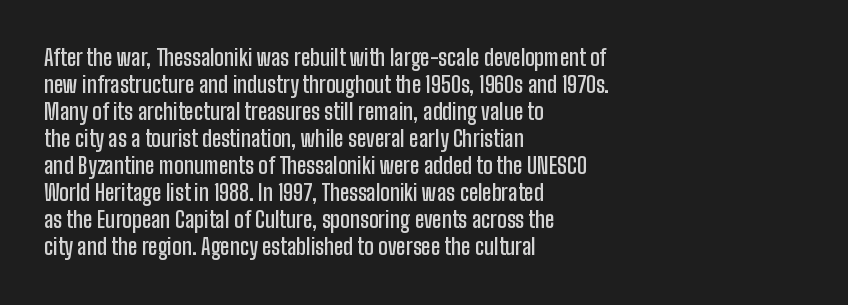
The gap between lines stays unmarked. Casual observation: everything's shoved over to the left. The glyphs have the mass of a demibold cut, below bold. The lettering stays uniformly vertical, giving the passage a roman look. Honestly, the letter spacing is just normal — you wouldn't notice it.
